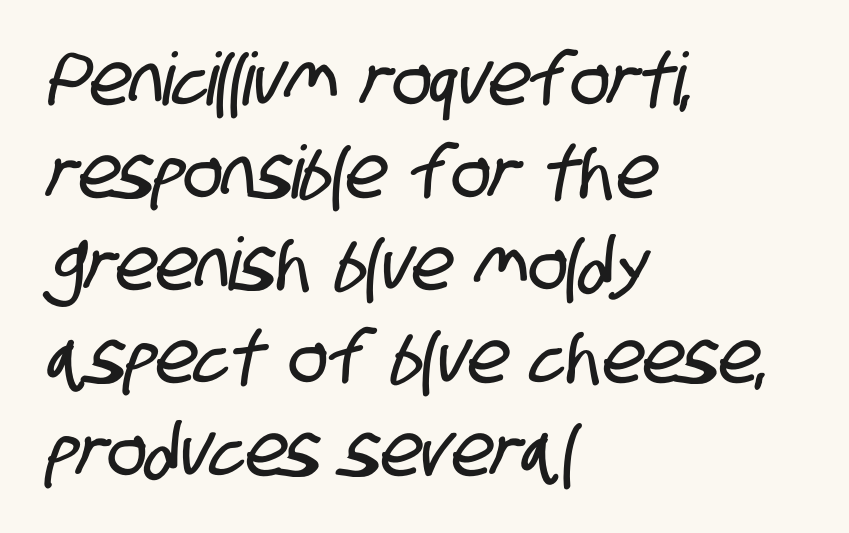
The image shows 73 px condensed sans-serif type; set left-aligned, normal line spacing (1.27x), normal letter spacing, not underlined; low stroke contrast and a large x-height.
